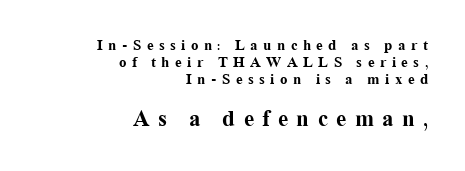
Q: Is the text bold? A: Yes.
Q: Is the text italic (slanted)? A: No, it is upright.
Q: Is the text underlined? A: No.
Q: How is the paragraph aligned? A: Right-aligned.
Q: Is the spacing between letters normal or unusually wide? A: Unusually wide.
Q: Is the spacing between lines tight, normal or loose? A: Tight.
Q: Which block of text is set in a larger size, the first (top) or the second (bottom)? A: The second (bottom) one.
